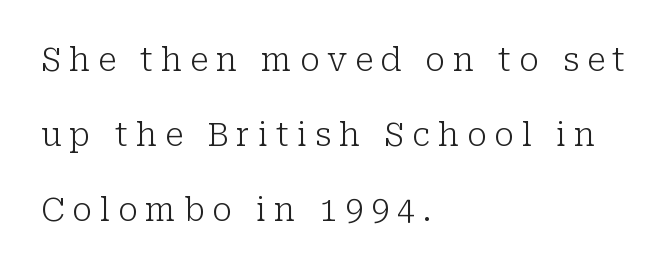
{"serif": "yes", "italic": "no", "bold": "no", "weight": "light", "width": "normal", "stroke_contrast": "low", "x_height": "medium", "monospaced": "no", "underline": "no", "align": "left", "line_spacing": "loose", "line_spacing_ratio": 2.35, "letter_spacing": "wide", "letter_spacing_em": 0.25, "glyph_px": 32}
